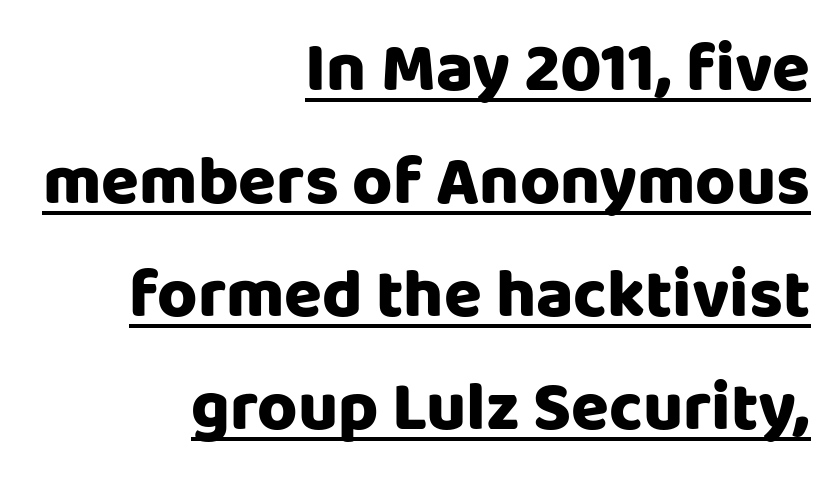
The characters display no serif detailing; their extremities are plain. The specimen includes a rule beneath the text block's lines. You could call the tracking neutral — neither tight nor loose. Visually the block forms a straight wall on the right and a jagged coastline on the left. Horizontal bands of white between lines are of average thickness. Notice how the stems are strictly vertical — no italics here.
